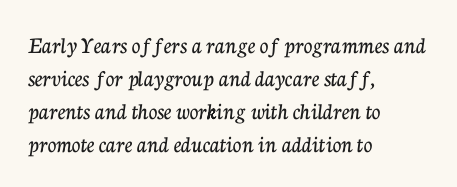
{"underline": "no", "align": "left", "line_spacing": "normal", "line_spacing_ratio": 1.38, "letter_spacing": "normal", "letter_spacing_em": 0.0, "glyph_px": 24}
